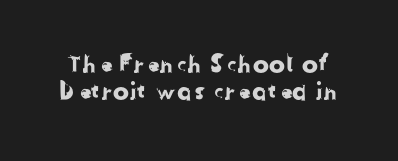
Does the leading feel generous? Not at all — it's pinched. The type is set solid horizontally, with unmodified tracking. Descender tails drop into unmarked territory.
